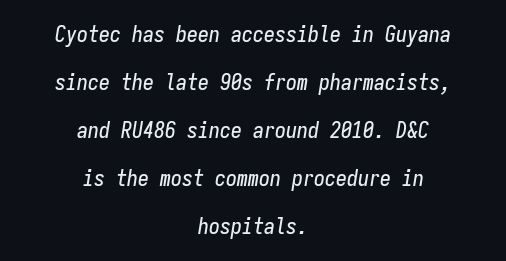
Q: Is the text italic (slanted)? A: Yes, it leans right by about 9 degrees.
Q: Is the text underlined? A: No.
Q: How is the paragraph aligned? A: Centered.
Q: Is the spacing between letters normal or unusually wide? A: Normal.
Q: Is the spacing between lines tight, normal or loose? A: Loose.
